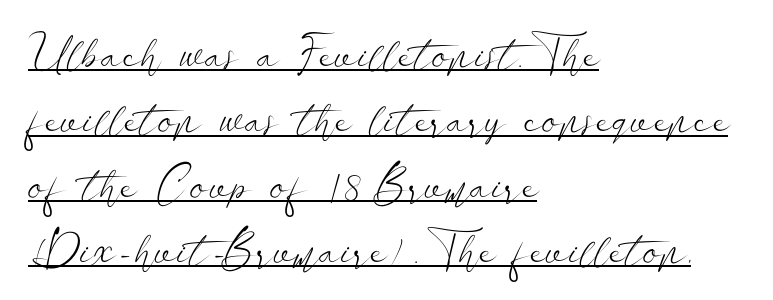
The image shows 47 px light, wide sans-serif type; set left-aligned, normal line spacing (1.39x), normal letter spacing, underlined; low stroke contrast and a small x-height.
